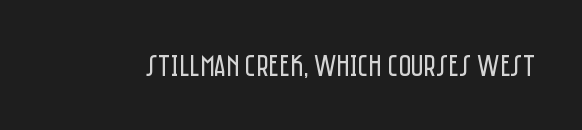
Q: Is the text bold? A: No.
Q: Is the text italic (slanted)? A: No, it is upright.
Q: Is the typeface a serif or a sans-serif typeface? A: Sans-serif.
Q: Is the text underlined? A: No.
Q: Is the spacing between letters normal or unusually wide? A: Normal.
Q: Width (condensed, normal, or wide)? A: Condensed.
Q: Stroke contrast? A: Low.
Q: x-height? A: Large.
Q: Monospaced? A: No.
